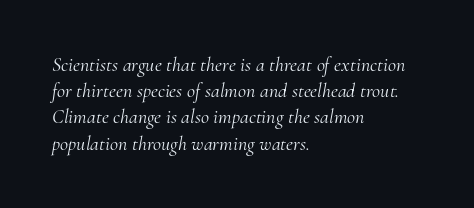
Q: Is the text bold? A: No.
Q: Is the text italic (slanted)? A: Yes, it leans right by about 10 degrees.
Q: Is the text underlined? A: No.
Q: How is the paragraph aligned? A: Left-aligned.
Q: Is the spacing between letters normal or unusually wide? A: Normal.
Q: Is the spacing between lines tight, normal or loose? A: Normal.
